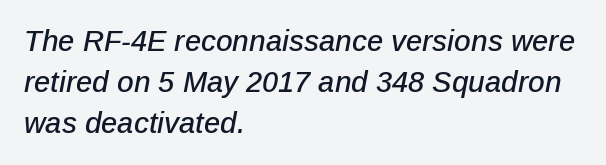
A typesetter would call this proportional, since set widths differ per character. One-word summary of the alignment: left. Glyph-to-glyph distance matches everyday printed text. Each row of text sits above clean, open space. Italic? Definitely — the glyphs are oblique.
